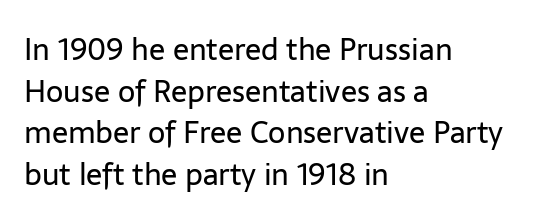
The image shows 30 px regular-weight sans-serif type, upright; set left-aligned, normal line spacing (1.39x), normal letter spacing, not underlined; low stroke contrast and a medium x-height.
